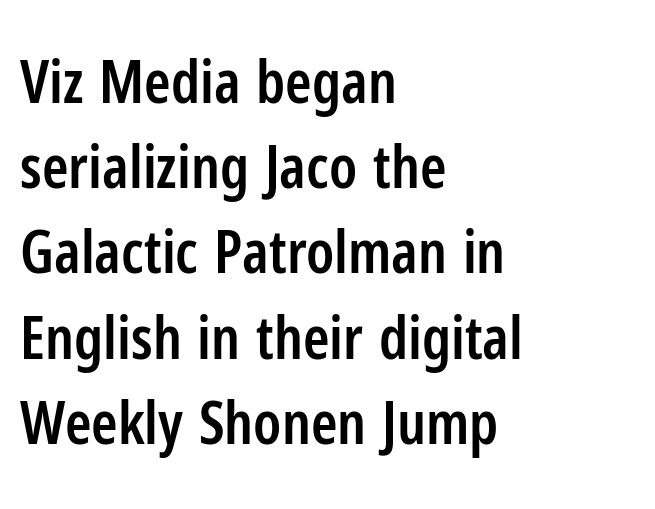
Q: Is the text bold? A: Semi-bold.
Q: Is the text italic (slanted)? A: No, it is upright.
Q: Is the typeface a serif or a sans-serif typeface? A: Sans-serif.
Q: Is the text underlined? A: No.
Q: How is the paragraph aligned? A: Left-aligned.
Q: Is the spacing between letters normal or unusually wide? A: Normal.
Q: Is the spacing between lines tight, normal or loose? A: Normal.
Q: Width (condensed, normal, or wide)? A: Condensed.
Q: Stroke contrast? A: Low.
Q: x-height? A: Medium.
Q: Monospaced? A: No.
